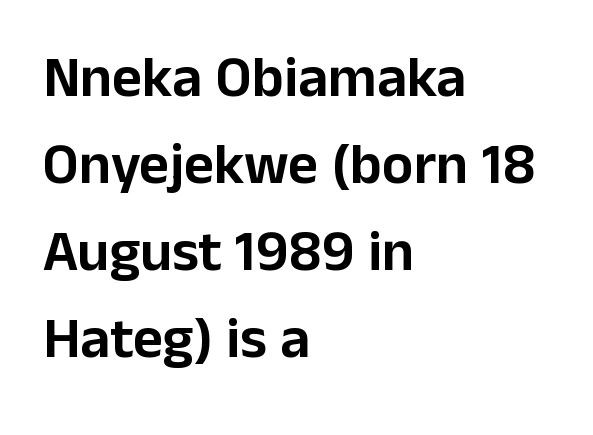
{"serif": "no", "italic": "no", "width": "normal", "stroke_contrast": "low", "x_height": "medium", "monospaced": "no", "underline": "no", "align": "left", "line_spacing": "normal", "line_spacing_ratio": 1.5, "letter_spacing": "normal", "letter_spacing_em": 0.0, "glyph_px": 58}
